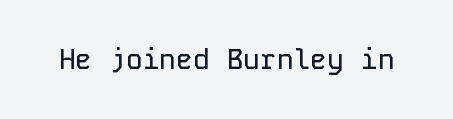
The type family on display is of the sans-serif kind. Compared with typical body copy, the letter spacing here is the same. Each letter, wide or thin by design, is forced into the same width here. Notice how the stems are strictly vertical — no italics here. The gap between lines stays unmarked.
